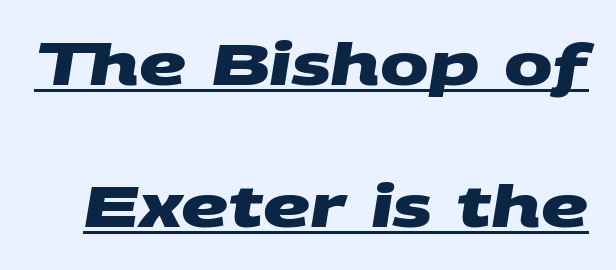
{"serif": "no", "bold": "yes", "weight": "heavy", "width": "wide", "stroke_contrast": "medium", "x_height": "large", "monospaced": "no", "underline": "yes", "line_spacing": "loose", "line_spacing_ratio": 2.45, "letter_spacing": "normal", "letter_spacing_em": 0.0, "glyph_px": 58}
